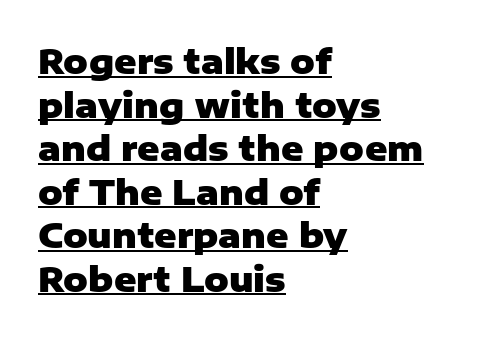
The image shows 34 px heavy sans-serif type, upright; set left-aligned, normal line spacing (1.28x), normal letter spacing, underlined; low stroke contrast and a medium x-height.
